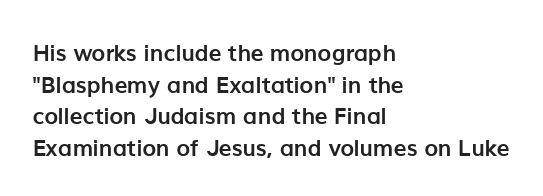
{"italic": "no", "bold": "yes", "underline": "no", "align": "left", "line_spacing": "normal", "line_spacing_ratio": 1.37, "letter_spacing": "normal", "letter_spacing_em": 0.0, "glyph_px": 23}
